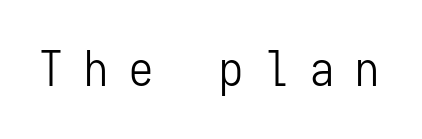
The baseline area is clear. Is there any slant? The stems are plumb. The weight would be labelled regular, book, light, or lighter still. The passage shown is typeset with a sans-serif family. The face used here is monospaced, like something from a code editor. Characters follow at a spacing far wider than the type designer built in.
